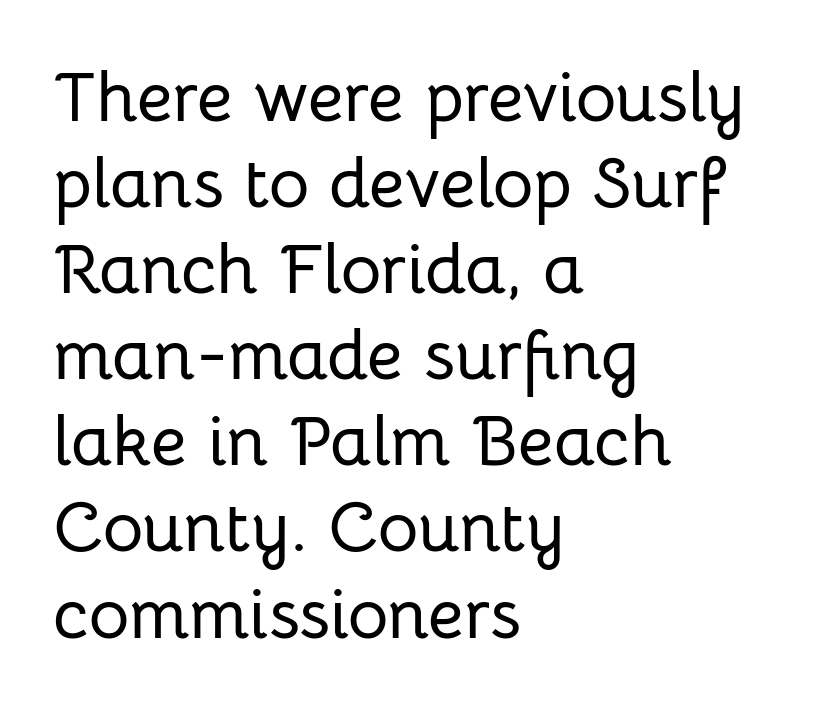
{"serif": "no", "italic": "no", "width": "normal", "stroke_contrast": "low", "x_height": "medium", "monospaced": "no", "underline": "no", "align": "left", "line_spacing_ratio": 1.23, "letter_spacing": "normal", "letter_spacing_em": 0.0, "glyph_px": 70}
